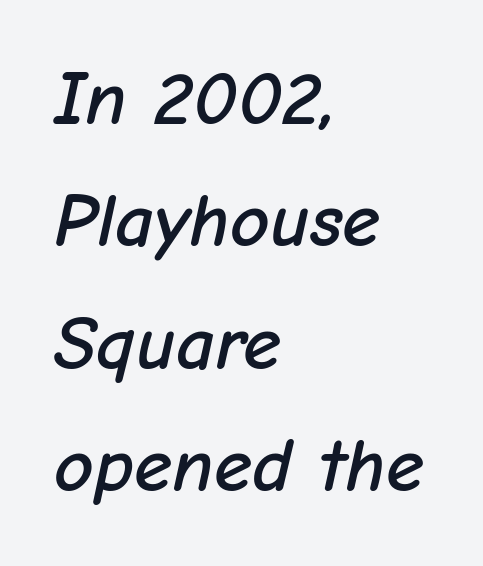
Q: Is the text italic (slanted)? A: Yes, it leans right by about 12 degrees.
Q: Is the text underlined? A: No.
Q: How is the paragraph aligned? A: Left-aligned.
Q: Is the spacing between letters normal or unusually wide? A: Normal.
Q: Is the spacing between lines tight, normal or loose? A: Normal.
Q: Width (condensed, normal, or wide)? A: Normal.
Q: Stroke contrast? A: Low.
Q: x-height? A: Medium.
Q: Monospaced? A: No.
